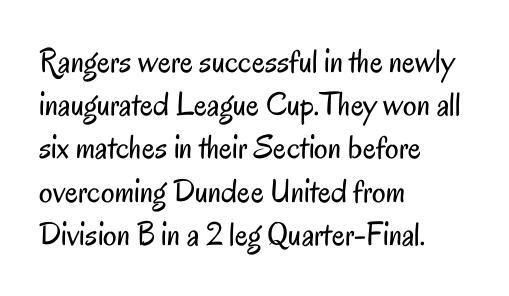
The weight tops out at a normal text grade. Each line starts at the same left margin while the right side varies. These lines keep a tight, regular rhythm from letter to letter. Clear beneath every line of the passage.
